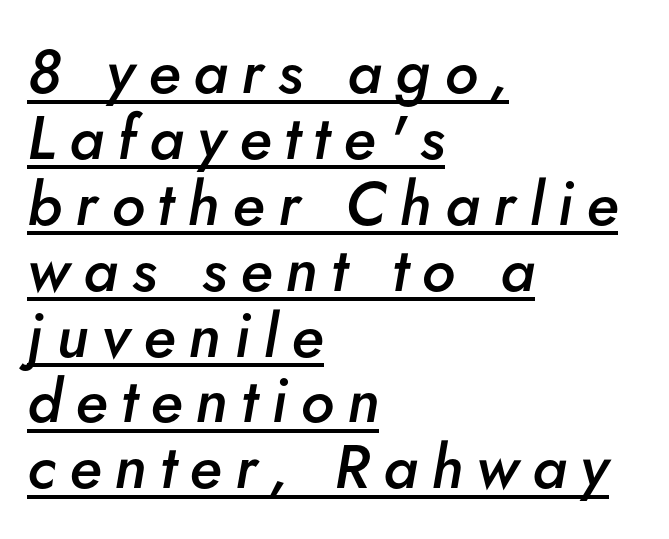
{"italic": "yes", "lean": "right", "slant_degrees": 5, "bold": "semi", "weight": "semibold", "width": "normal", "stroke_contrast": "low", "x_height": "small", "monospaced": "no", "underline": "yes", "align": "left", "line_spacing": "tight", "line_spacing_ratio": 1.08, "letter_spacing": "wide", "letter_spacing_em": 0.22, "glyph_px": 61}
